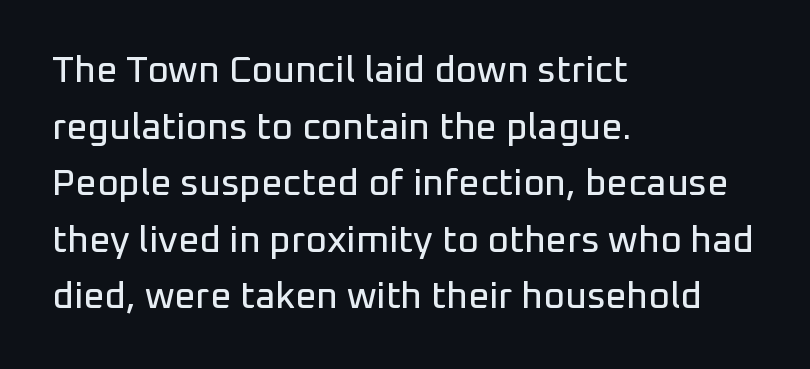
{"serif": "no", "italic": "no", "width": "normal", "stroke_contrast": "low", "x_height": "medium", "monospaced": "no", "underline": "no", "align": "left", "line_spacing": "normal", "line_spacing_ratio": 1.53, "letter_spacing": "normal", "letter_spacing_em": 0.0, "glyph_px": 37}
